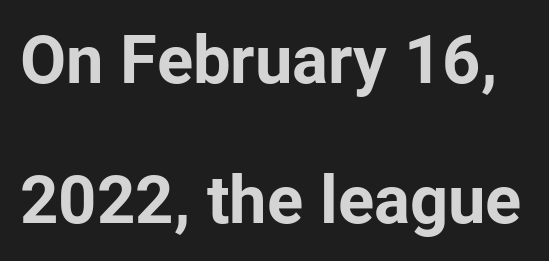
The image shows 67 px bold sans-serif type, upright; set loose line spacing (2.09x), normal letter spacing, not underlined; low stroke contrast and a medium x-height.
